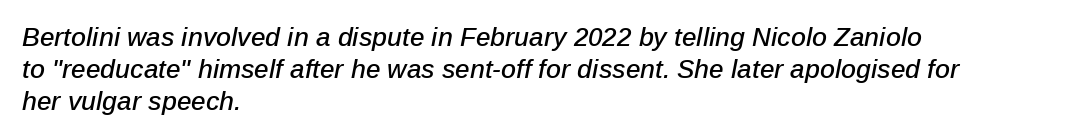
Q: Is the text italic (slanted)? A: Yes, it leans right by about 12 degrees.
Q: Is the text underlined? A: No.
Q: How is the paragraph aligned? A: Left-aligned.
Q: Is the spacing between letters normal or unusually wide? A: Normal.
